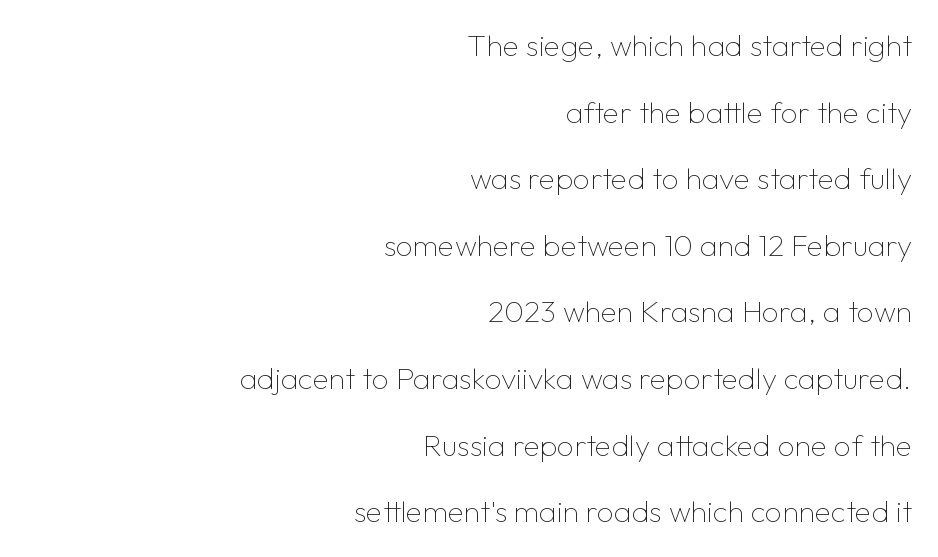
Q: Is the text bold? A: No.
Q: Is the text italic (slanted)? A: No, it is upright.
Q: Is the typeface a serif or a sans-serif typeface? A: Sans-serif.
Q: Is the text underlined? A: No.
Q: How is the paragraph aligned? A: Right-aligned.
Q: Is the spacing between letters normal or unusually wide? A: Normal.
Q: Is the spacing between lines tight, normal or loose? A: Loose.
Q: Width (condensed, normal, or wide)? A: Normal.
Q: Stroke contrast? A: Low.
Q: x-height? A: Medium.
Q: Monospaced? A: No.
